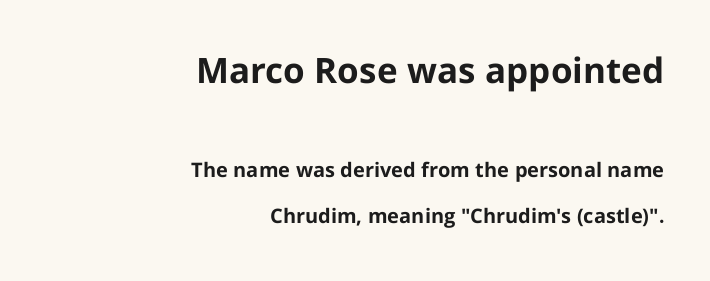
The image shows 35 px bold sans-serif type, upright; set right-aligned, loose line spacing (2.33x), normal letter spacing, not underlined; the first (top) block is 1.75x larger; low stroke contrast and a medium x-height.
